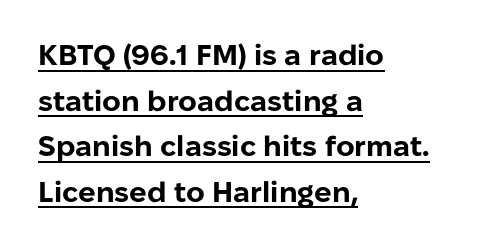
The image shows 29 px bold sans-serif type, upright; set left-aligned, normal line spacing (1.57x), normal letter spacing, underlined; low stroke contrast and a medium x-height.
